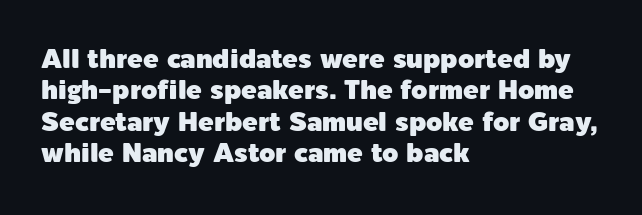
Q: Is the text italic (slanted)? A: No, it is upright.
Q: Is the text underlined? A: No.
Q: How is the paragraph aligned? A: Left-aligned.
Q: Is the spacing between letters normal or unusually wide? A: Normal.
